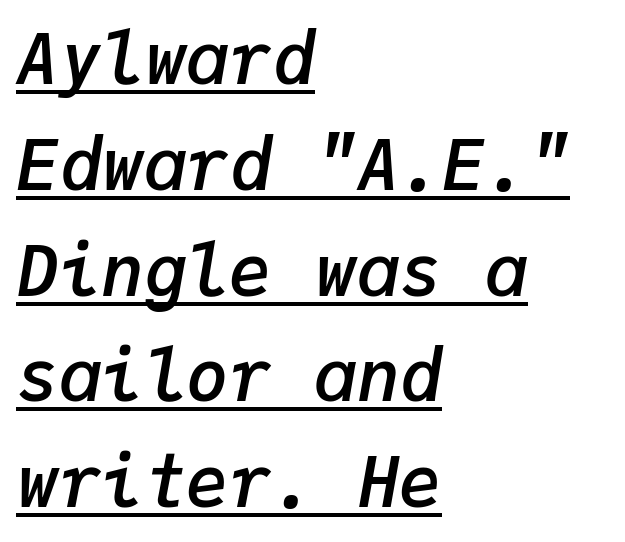
Q: Is the text bold? A: Semi-bold.
Q: Is the text italic (slanted)? A: Yes, it leans right by about 9 degrees.
Q: Is the text underlined? A: Yes.
Q: How is the paragraph aligned? A: Left-aligned.
Q: Is the spacing between letters normal or unusually wide? A: Normal.
Q: Is the spacing between lines tight, normal or loose? A: Normal.
Q: Width (condensed, normal, or wide)? A: Normal.
Q: Stroke contrast? A: Low.
Q: x-height? A: Medium.
Q: Monospaced? A: Yes.
